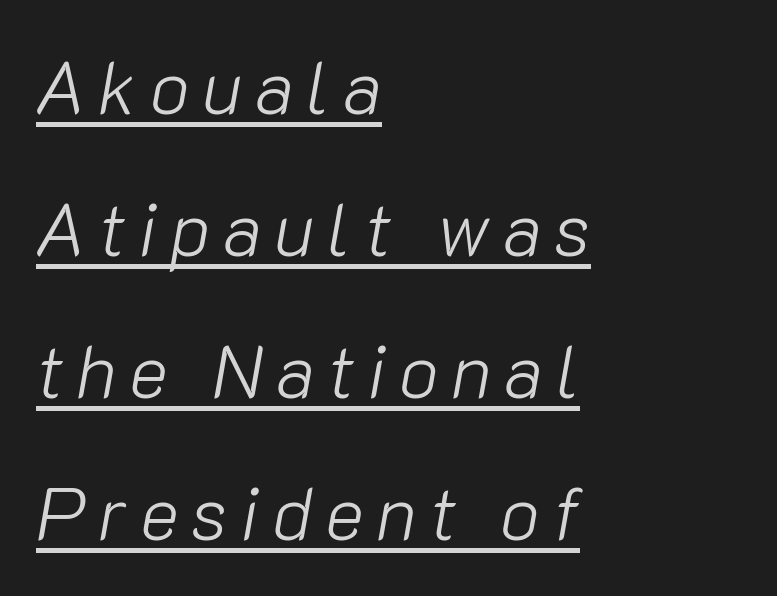
{"italic": "yes", "lean": "right", "slant_degrees": 10, "bold": "no", "weight": "light", "width": "normal", "stroke_contrast": "low", "x_height": "medium", "monospaced": "no", "underline": "yes", "align": "left", "line_spacing": "loose", "line_spacing_ratio": 1.92, "glyph_px": 74}
